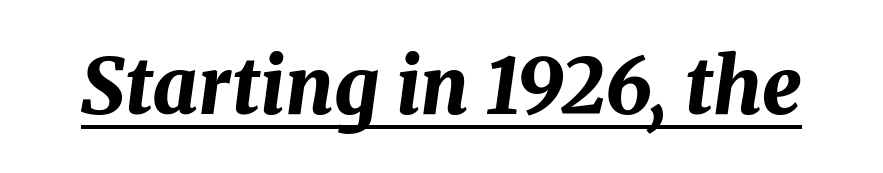
The image shows 78 px bold type, italic (leaning right); set normal letter spacing, underlined; medium stroke contrast and a medium x-height.
